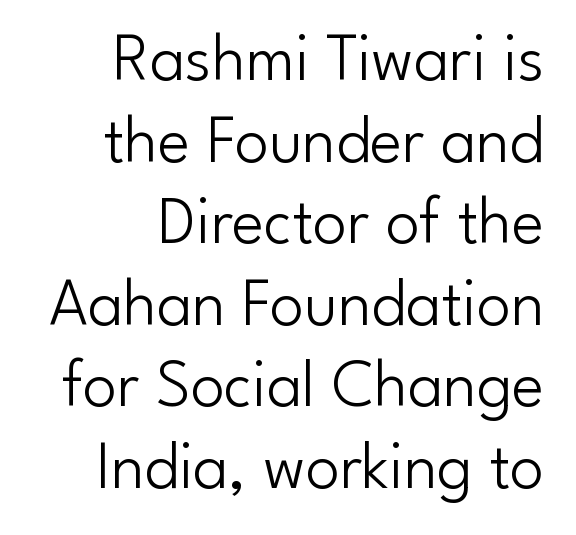
Q: Is the text bold? A: No.
Q: Is the text italic (slanted)? A: No, it is upright.
Q: Is the typeface a serif or a sans-serif typeface? A: Sans-serif.
Q: Is the text underlined? A: No.
Q: How is the paragraph aligned? A: Right-aligned.
Q: Is the spacing between letters normal or unusually wide? A: Normal.
Q: Width (condensed, normal, or wide)? A: Normal.
Q: Stroke contrast? A: Low.
Q: x-height? A: Small.
Q: Monospaced? A: No.
